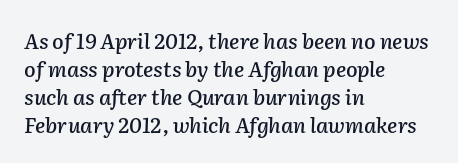
The gap between lines stays unmarked. Line starts are locked; line ends wander. Posture: slanted. The vertical gap from one line to the next is medium.
